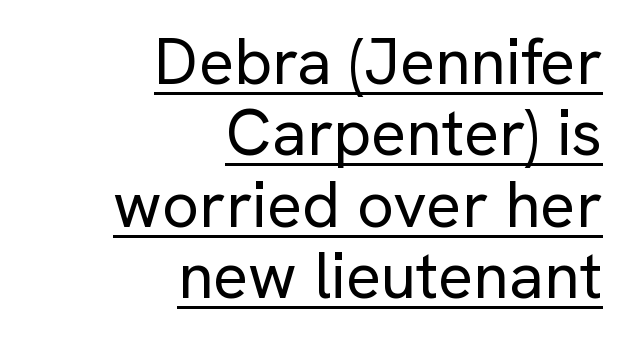
The image shows 65 px regular-weight sans-serif type, upright; set right-aligned, tight line spacing (1.1x), normal letter spacing, underlined; low stroke contrast and a medium x-height.
